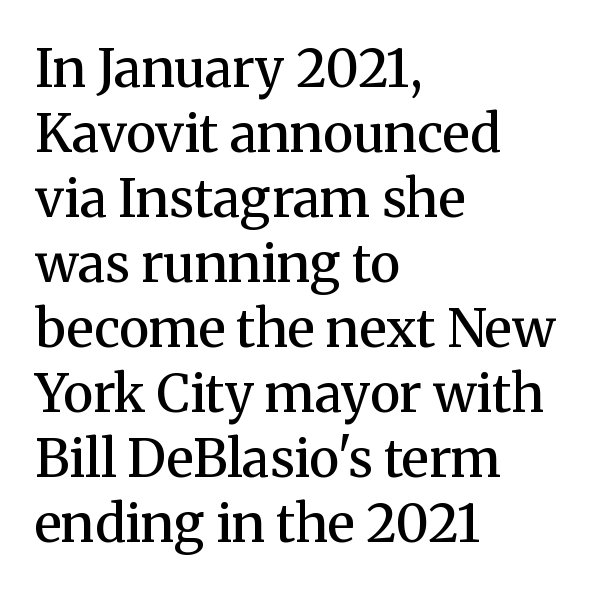
The image shows 52 px semibold serif type, upright; set left-aligned, normal line spacing (1.25x), normal letter spacing, not underlined; medium stroke contrast and a medium x-height.
